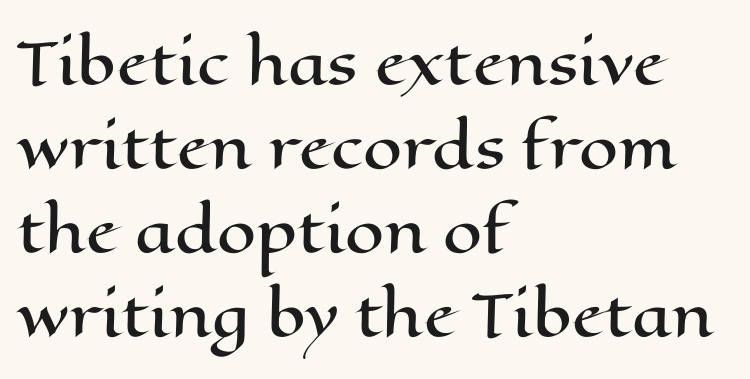
Q: Is the text italic (slanted)? A: No, it is upright.
Q: Is the text underlined? A: No.
Q: How is the paragraph aligned? A: Left-aligned.
Q: Is the spacing between letters normal or unusually wide? A: Normal.
Q: Is the spacing between lines tight, normal or loose? A: Normal.
Q: Width (condensed, normal, or wide)? A: Wide.
Q: Stroke contrast? A: High.
Q: x-height? A: Medium.
Q: Monospaced? A: No.
